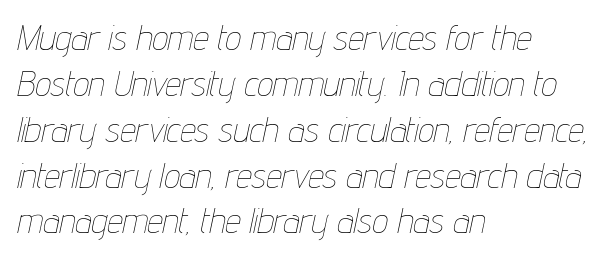
Q: Is the text bold? A: No.
Q: Is the text italic (slanted)? A: Yes, it leans right by about 12 degrees.
Q: Is the text underlined? A: No.
Q: How is the paragraph aligned? A: Left-aligned.
Q: Is the spacing between letters normal or unusually wide? A: Normal.
Q: Is the spacing between lines tight, normal or loose? A: Normal.
Q: Width (condensed, normal, or wide)? A: Condensed.
Q: Stroke contrast? A: Low.
Q: x-height? A: Medium.
Q: Monospaced? A: No.
